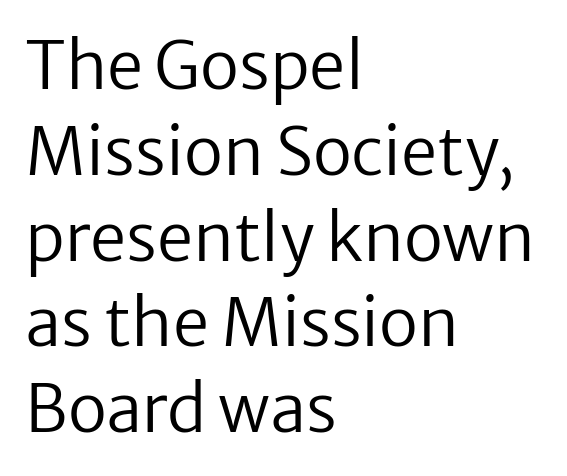
Q: Is the text bold? A: No.
Q: Is the text italic (slanted)? A: No, it is upright.
Q: Is the typeface a serif or a sans-serif typeface? A: Sans-serif.
Q: Is the text underlined? A: No.
Q: How is the paragraph aligned? A: Left-aligned.
Q: Is the spacing between letters normal or unusually wide? A: Normal.
Q: Is the spacing between lines tight, normal or loose? A: Normal.
Q: Width (condensed, normal, or wide)? A: Normal.
Q: Stroke contrast? A: Low.
Q: x-height? A: Medium.
Q: Monospaced? A: No.
